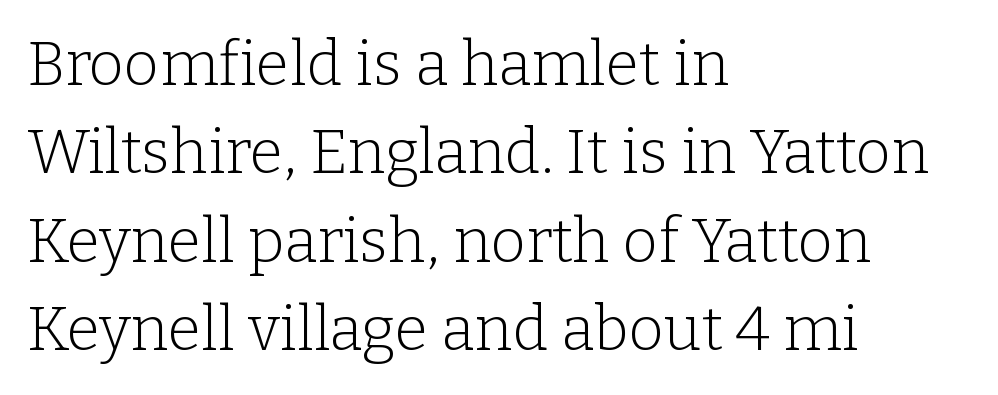
Layout note: lines flush left. The glyphs are unaccompanied by any horizontal stroke below them. The designer left line spacing at the default. Think of a printed novel: that variable character pitch is what you see here.
